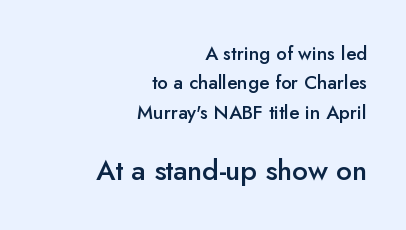
{"serif": "no", "italic": "no", "bold": "semi", "weight": "semibold", "width": "normal", "stroke_contrast": "low", "x_height": "small", "monospaced": "no", "underline": "no", "align": "right", "line_spacing": "normal", "line_spacing_ratio": 1.55, "letter_spacing": "normal", "letter_spacing_em": 0.0, "larger_block": "second", "size_ratio": 1.47, "glyph_px": 28}
